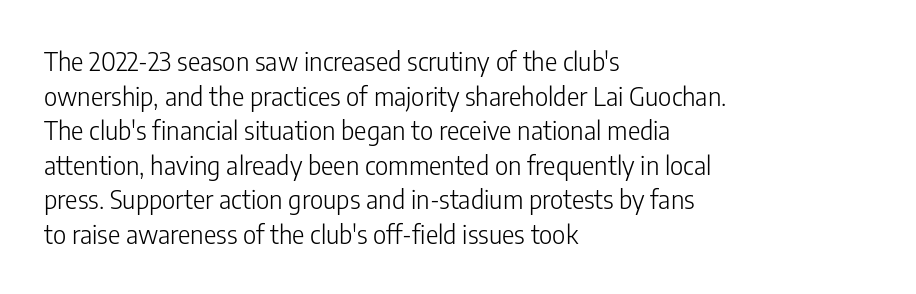
The image shows 26 px text type, upright; set left-aligned, normal line spacing (1.33x), normal letter spacing, not underlined.
